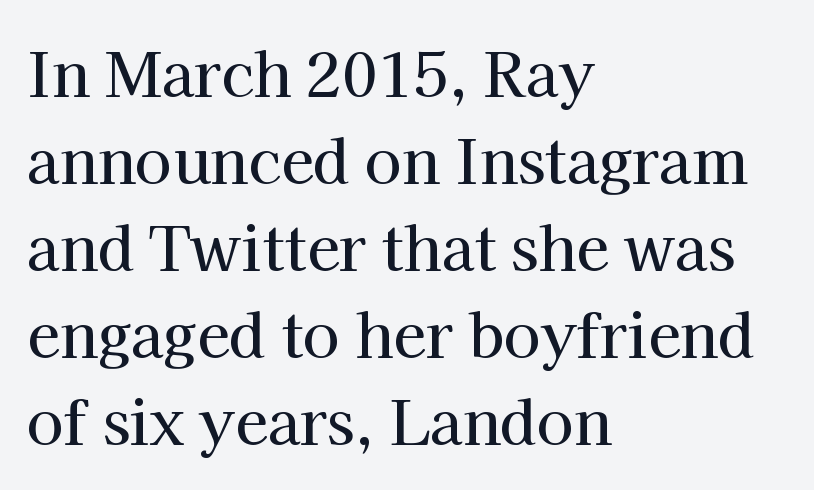
The image shows 60 px serif type, upright; set left-aligned, normal line spacing (1.45x), normal letter spacing, not underlined; high stroke contrast and a medium x-height.
